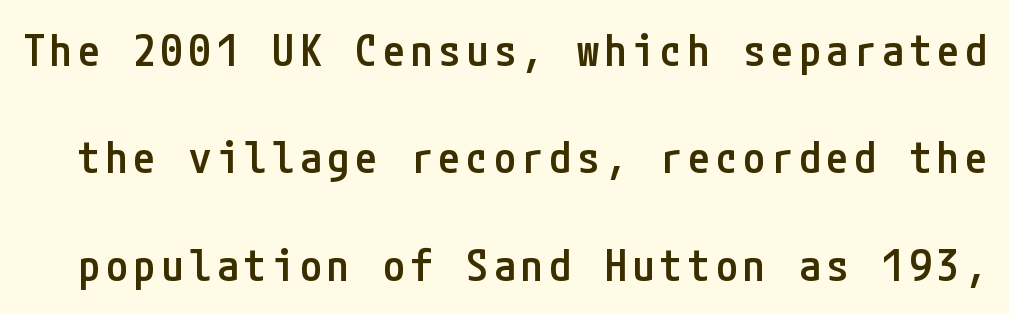
Whoever set this chose breathing room over compactness in the vertical rhythm. Examine the stroke ends and you'll find no serifs. Vertical strokes here are truly vertical. The face used here is a semibold: visibly heavier than regular, lighter than bold. Just letters on the line, the space beneath them empty.
